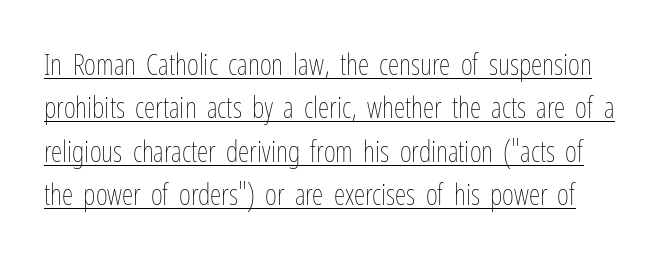
The image shows 29 px thin, condensed type, upright; set normal line spacing (1.5x), normal letter spacing, underlined; low stroke contrast and a medium x-height.
